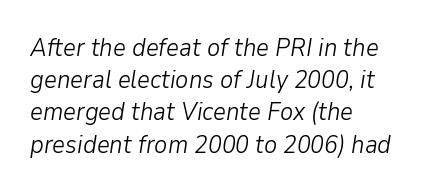
The image shows 25 px text type, italic (leaning right); set left-aligned, normal line spacing (1.29x), normal letter spacing, not underlined.
